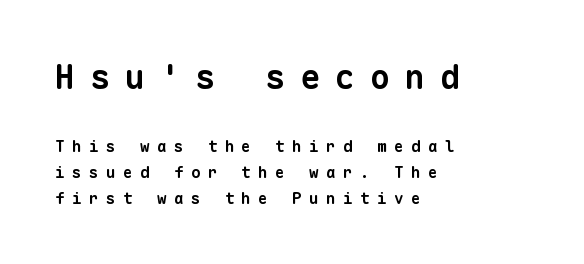
The image shows 33 px bold sans-serif type, monospaced; set left-aligned, normal line spacing (1.62x), unusually wide letter spacing (+0.46 em), not underlined; the first (top) block is 2.06x larger; low stroke contrast and a medium x-height.
